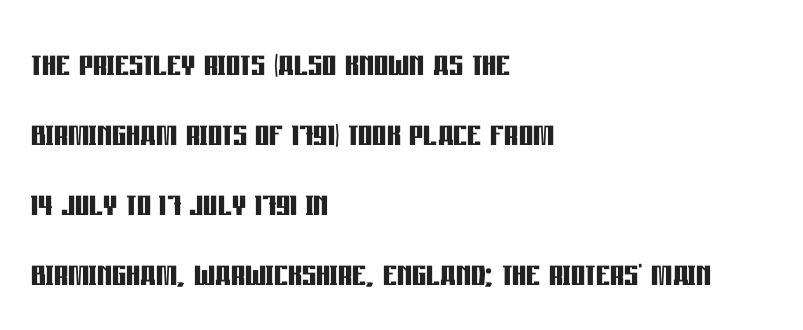
The rendering uses a moderate line-height, typical for paragraphs. As a designer I'd log this as weight 700, bold. Look at the tracking — it's just the regular setting, nothing added. You can tell from the bare stems that sans-serif type was used. Here the designer chose a conventional face with non-uniform glyph widths.
